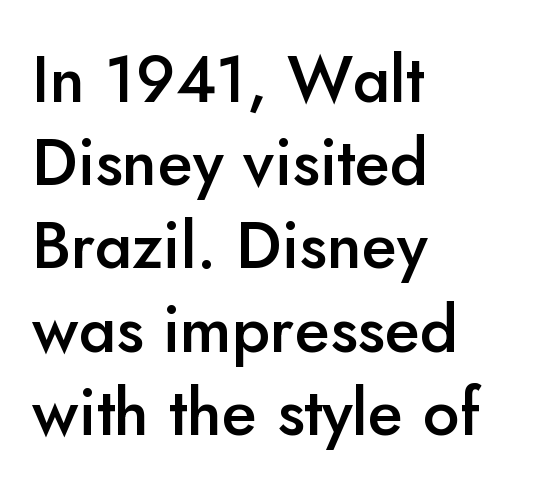
The image shows 65 px semibold sans-serif type, upright; set left-aligned, normal line spacing (1.28x), normal letter spacing, not underlined; low stroke contrast and a small x-height.
